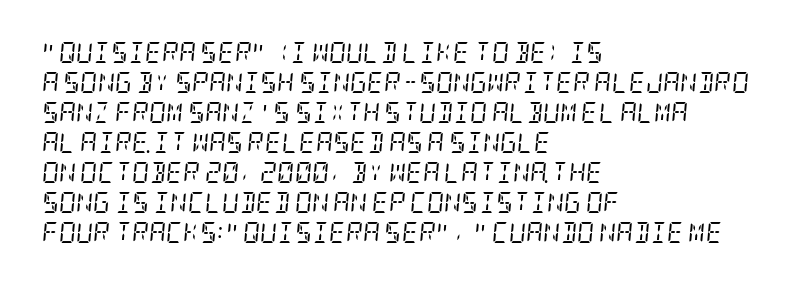
The image shows 21 px text type, italic (leaning right); set left-aligned, normal line spacing (1.43x), normal letter spacing, not underlined.
